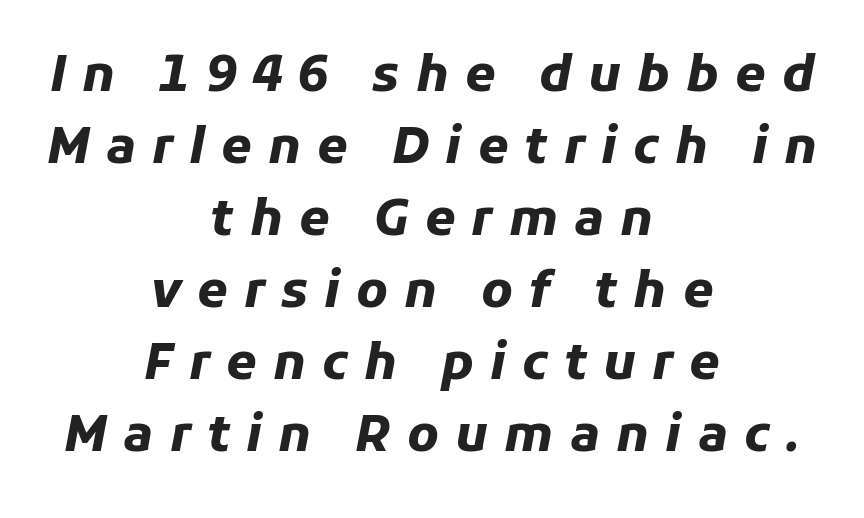
Q: Is the text bold? A: Yes.
Q: Is the text italic (slanted)? A: Yes, it leans right by about 11 degrees.
Q: Is the text underlined? A: No.
Q: How is the paragraph aligned? A: Centered.
Q: Is the spacing between letters normal or unusually wide? A: Unusually wide.
Q: Is the spacing between lines tight, normal or loose? A: Normal.
Q: Width (condensed, normal, or wide)? A: Normal.
Q: Stroke contrast? A: Low.
Q: x-height? A: Medium.
Q: Monospaced? A: No.
